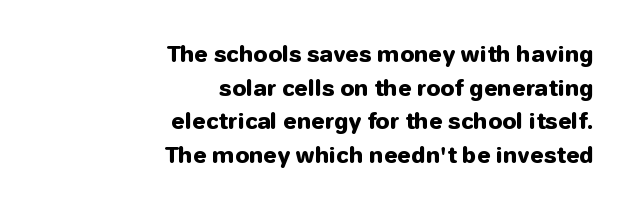
As a designer I'd log this as weight 700, bold. Honestly, the letter spacing is just normal — you wouldn't notice it. The font's upright variant was chosen for this text. Is there much room between lines? A standard amount, neither cramped nor airy.
